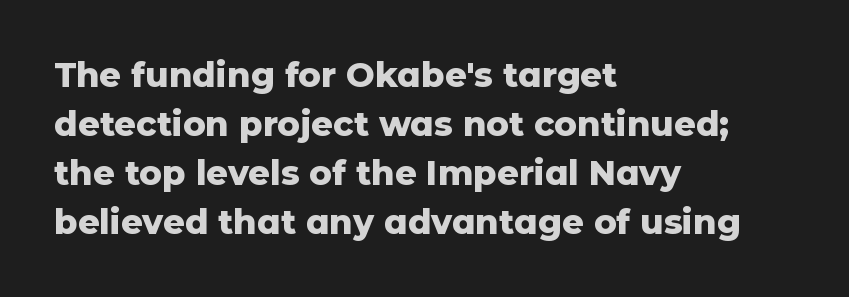
{"serif": "no", "italic": "no", "bold": "yes", "weight": "heavy", "width": "normal", "stroke_contrast": "low", "x_height": "medium", "monospaced": "no", "underline": "no", "align": "left", "line_spacing": "normal", "line_spacing_ratio": 1.44, "letter_spacing": "normal", "letter_spacing_em": 0.0, "glyph_px": 34}
